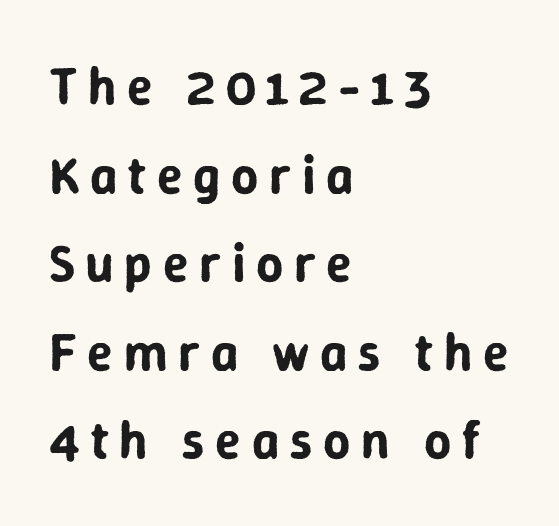
Q: Is the text italic (slanted)? A: No, it is upright.
Q: Is the typeface a serif or a sans-serif typeface? A: Sans-serif.
Q: Is the text underlined? A: No.
Q: How is the paragraph aligned? A: Left-aligned.
Q: Is the spacing between letters normal or unusually wide? A: Unusually wide.
Q: Is the spacing between lines tight, normal or loose? A: Normal.
Q: Width (condensed, normal, or wide)? A: Normal.
Q: Stroke contrast? A: Low.
Q: x-height? A: Medium.
Q: Monospaced? A: No.
